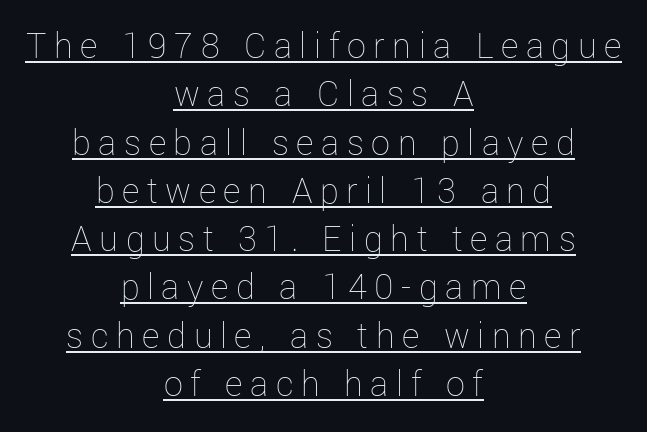
{"italic": "no", "bold": "no", "weight": "thin", "width": "normal", "stroke_contrast": "low", "x_height": "medium", "monospaced": "no", "underline": "yes", "align": "center", "line_spacing": "normal", "line_spacing_ratio": 1.27, "letter_spacing": "wide", "letter_spacing_em": 0.2, "glyph_px": 38}
